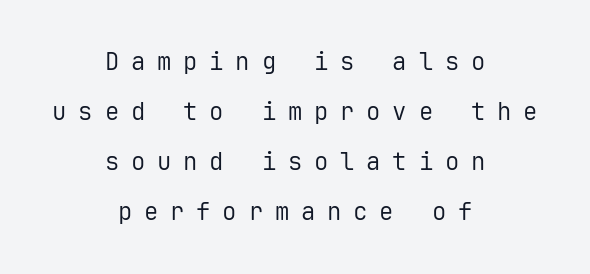
Q: Is the text bold? A: No.
Q: Is the text italic (slanted)? A: No, it is upright.
Q: Is the text underlined? A: No.
Q: How is the paragraph aligned? A: Centered.
Q: Is the spacing between letters normal or unusually wide? A: Unusually wide.
Q: Is the spacing between lines tight, normal or loose? A: Loose.
